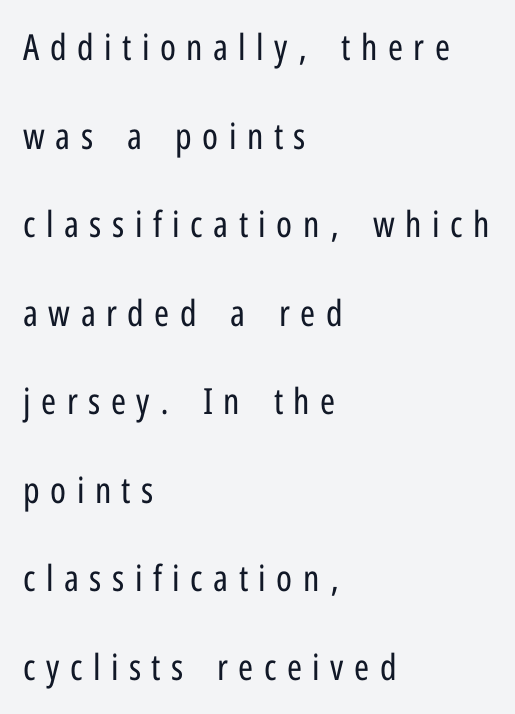
{"serif": "no", "italic": "no", "bold": "no", "weight": "regular", "width": "condensed", "stroke_contrast": "low", "x_height": "medium", "monospaced": "no", "underline": "no", "align": "left", "line_spacing": "loose", "line_spacing_ratio": 2.46, "letter_spacing": "wide", "letter_spacing_em": 0.29, "glyph_px": 36}
